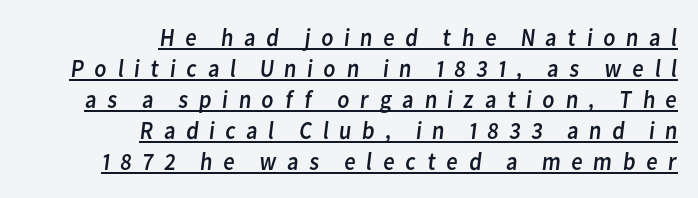
{"bold": "no", "underline": "yes", "align": "right", "line_spacing_ratio": 1.24, "letter_spacing": "wide", "letter_spacing_em": 0.39, "glyph_px": 25}
